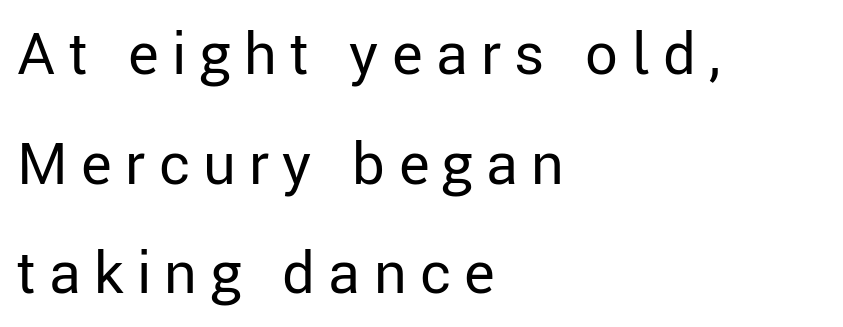
The image shows 58 px regular-weight sans-serif type, upright; set left-aligned, line spacing 1.89x, unusually wide letter spacing (+0.23 em), not underlined; low stroke contrast and a medium x-height.
